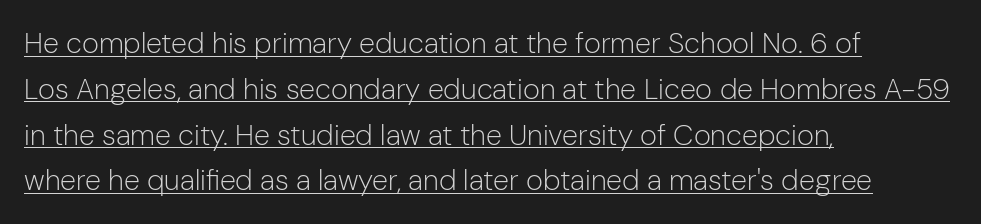
Q: Is the text bold? A: No.
Q: Is the text italic (slanted)? A: No, it is upright.
Q: Is the typeface a serif or a sans-serif typeface? A: Sans-serif.
Q: Is the text underlined? A: Yes.
Q: How is the paragraph aligned? A: Left-aligned.
Q: Is the spacing between letters normal or unusually wide? A: Normal.
Q: Is the spacing between lines tight, normal or loose? A: Normal.
Q: Width (condensed, normal, or wide)? A: Normal.
Q: Stroke contrast? A: Low.
Q: x-height? A: Medium.
Q: Monospaced? A: No.
